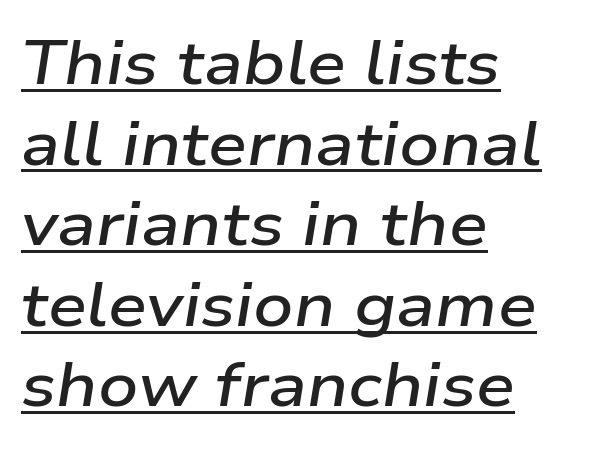
The image shows 62 px semibold, wide type, italic (leaning right); set left-aligned, normal line spacing (1.3x), normal letter spacing, underlined; low stroke contrast and a medium x-height.
